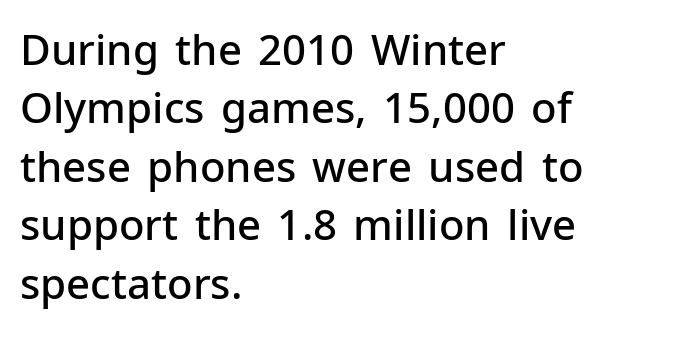
The image shows 42 px semibold sans-serif type, upright; set left-aligned, normal line spacing (1.39x), normal letter spacing, not underlined; low stroke contrast and a medium x-height.
